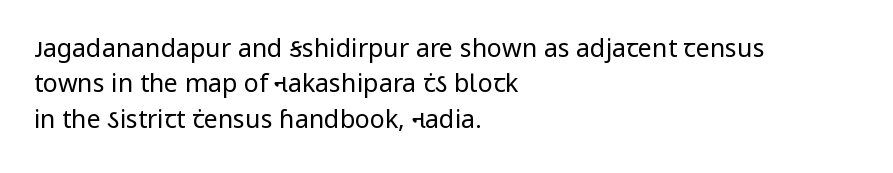
Q: Is the text bold? A: No.
Q: Is the text italic (slanted)? A: No, it is upright.
Q: Is the text underlined? A: No.
Q: How is the paragraph aligned? A: Left-aligned.
Q: Is the spacing between letters normal or unusually wide? A: Normal.
Q: Is the spacing between lines tight, normal or loose? A: Normal.
